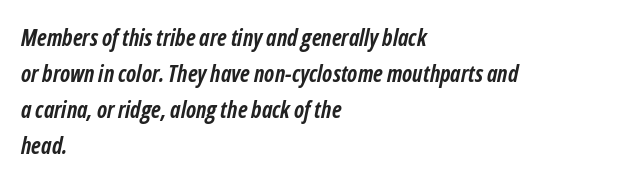
Q: Is the text bold? A: Yes.
Q: Is the text italic (slanted)? A: Yes, it leans right by about 12 degrees.
Q: Is the text underlined? A: No.
Q: How is the paragraph aligned? A: Left-aligned.
Q: Is the spacing between letters normal or unusually wide? A: Normal.
Q: Is the spacing between lines tight, normal or loose? A: Normal.
